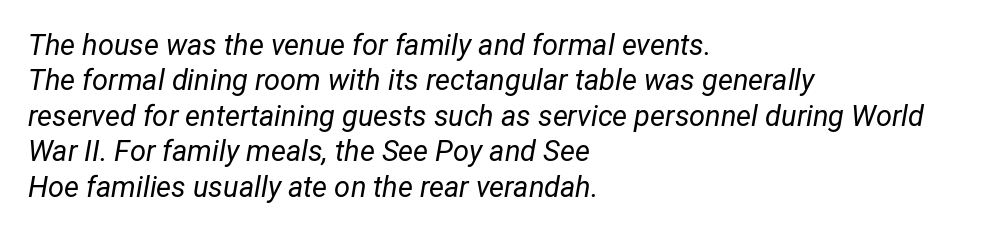
{"italic": "yes", "lean": "right", "slant_degrees": 12, "bold": "no", "weight": "regular", "width": "condensed", "stroke_contrast": "low", "x_height": "medium", "monospaced": "no", "underline": "no", "align": "left", "line_spacing_ratio": 1.22, "letter_spacing": "normal", "letter_spacing_em": 0.0, "glyph_px": 29}
